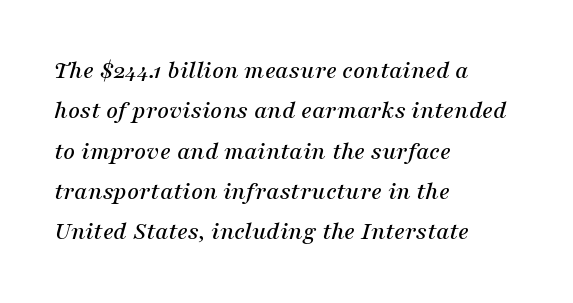
Q: Is the text italic (slanted)? A: Yes, it leans right by about 16 degrees.
Q: Is the text underlined? A: No.
Q: How is the paragraph aligned? A: Left-aligned.
Q: Is the spacing between letters normal or unusually wide? A: Normal.
Q: Is the spacing between lines tight, normal or loose? A: Normal.
